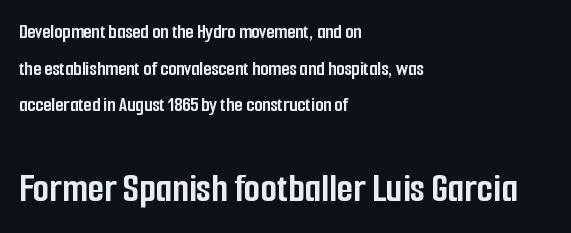
Q: Is the text bold? A: Yes.
Q: Is the text italic (slanted)? A: No, it is upright.
Q: Is the typeface a serif or a sans-serif typeface? A: Sans-serif.
Q: Is the text underlined? A: No.
Q: How is the paragraph aligned? A: Left-aligned.
Q: Is the spacing between letters normal or unusually wide? A: Normal.
Q: Which block of text is set in a larger size, the first (top) or the second (bottom)? A: The second (bottom) one.
Q: Width (condensed, normal, or wide)? A: Condensed.
Q: Stroke contrast? A: Low.
Q: x-height? A: Medium.
Q: Monospaced? A: No.
